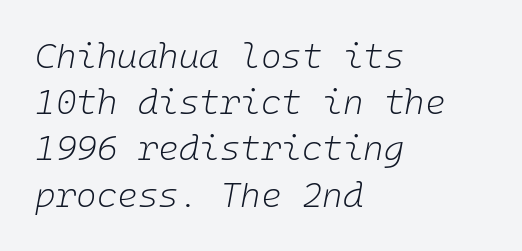
The image shows 35 px light type, italic (leaning right); set left-aligned, normal line spacing (1.32x), normal letter spacing, not underlined; low stroke contrast and a medium x-height.
